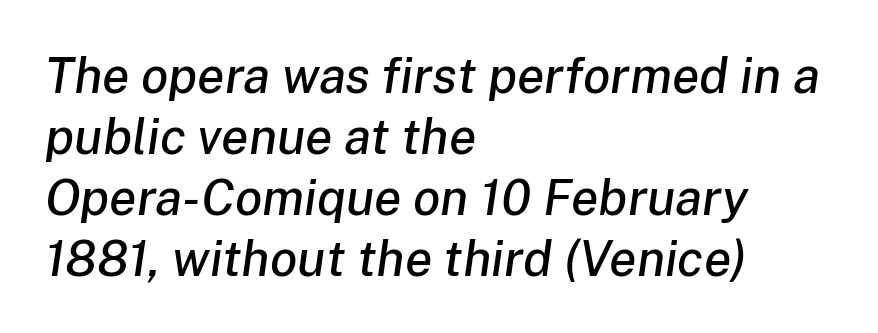
{"italic": "yes", "lean": "right", "slant_degrees": 8, "width": "normal", "stroke_contrast": "low", "x_height": "medium", "monospaced": "no", "underline": "no", "align": "left", "line_spacing_ratio": 1.22, "letter_spacing": "normal", "letter_spacing_em": 0.0, "glyph_px": 50}
